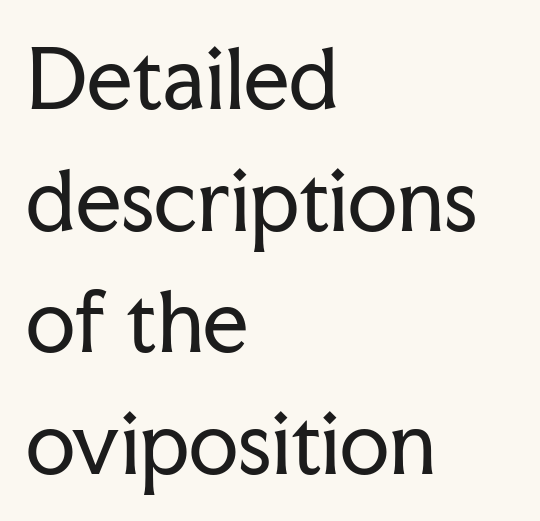
Q: Is the text bold? A: No.
Q: Is the text italic (slanted)? A: No, it is upright.
Q: Is the typeface a serif or a sans-serif typeface? A: Serif.
Q: Is the text underlined? A: No.
Q: How is the paragraph aligned? A: Left-aligned.
Q: Is the spacing between letters normal or unusually wide? A: Normal.
Q: Is the spacing between lines tight, normal or loose? A: Normal.
Q: Width (condensed, normal, or wide)? A: Normal.
Q: Stroke contrast? A: Low.
Q: x-height? A: Medium.
Q: Monospaced? A: No.
